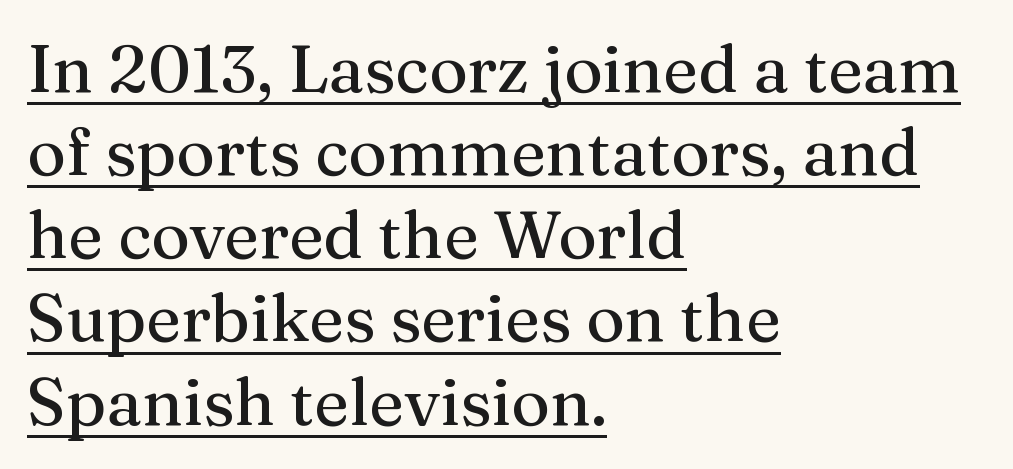
{"serif": "yes", "italic": "no", "width": "normal", "stroke_contrast": "medium", "x_height": "medium", "monospaced": "no", "underline": "yes", "align": "left", "line_spacing": "normal", "line_spacing_ratio": 1.26, "letter_spacing": "normal", "letter_spacing_em": 0.0, "glyph_px": 66}
